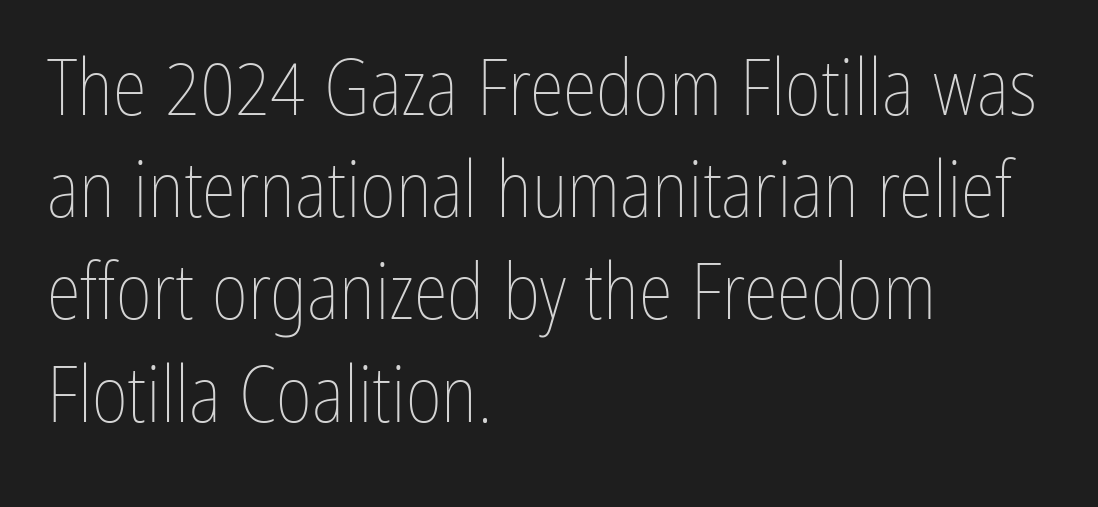
Vertically, the passage feels balanced, rows spaced as you'd expect. Designer's note — italics off, roman on. The string is rendered with underlining switched off. These lines stack with their left ends in a neat column. The letterforms sit at book weight or below. Does extra space separate the letters? No, they use regular spacing.
